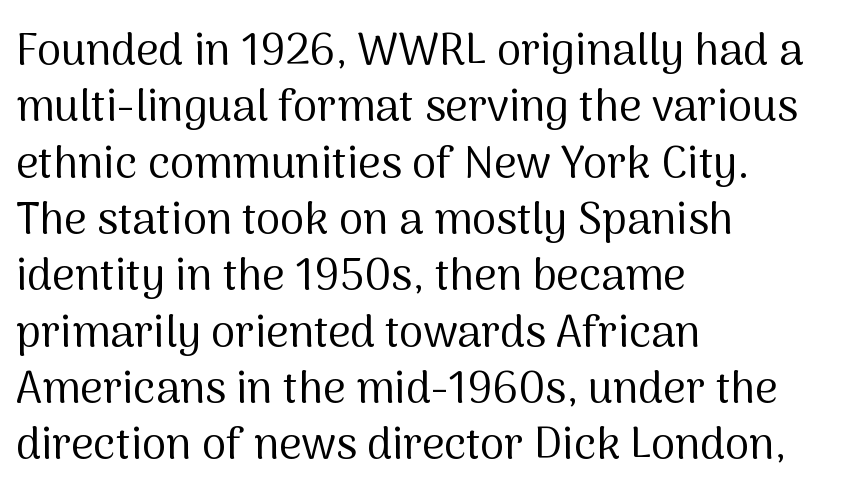
{"serif": "no", "italic": "no", "bold": "no", "weight": "regular", "width": "normal", "stroke_contrast": "medium", "x_height": "medium", "monospaced": "no", "underline": "no", "align": "left", "line_spacing": "normal", "line_spacing_ratio": 1.28, "letter_spacing": "normal", "letter_spacing_em": 0.0, "glyph_px": 44}
